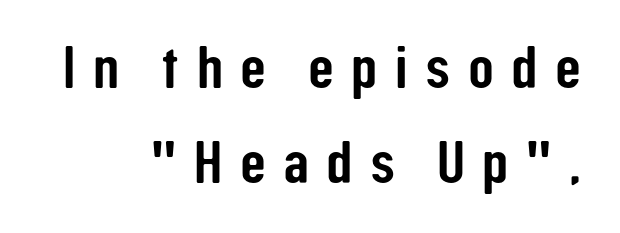
{"serif": "no", "italic": "no", "width": "condensed", "stroke_contrast": "low", "x_height": "medium", "monospaced": "no", "underline": "no", "align": "right", "line_spacing": "normal", "line_spacing_ratio": 1.58, "letter_spacing": "wide", "letter_spacing_em": 0.29, "glyph_px": 60}
